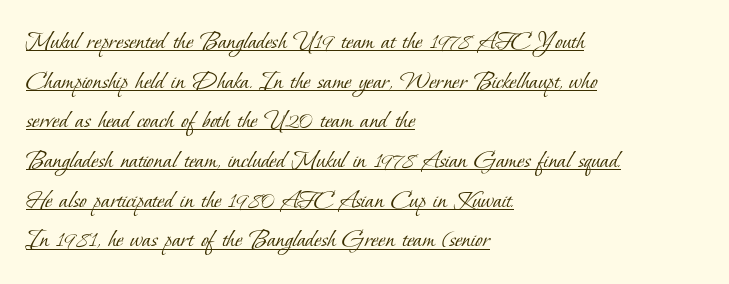
The passage shown has conventional tracking throughout. The leading is moderate, giving the passage an even texture. Somebody hit Ctrl+U on this one — the words are underlined. A student would call this left alignment; a typographer would say flush left, rag right. The strokes are not fattened; the text isn't bold.
